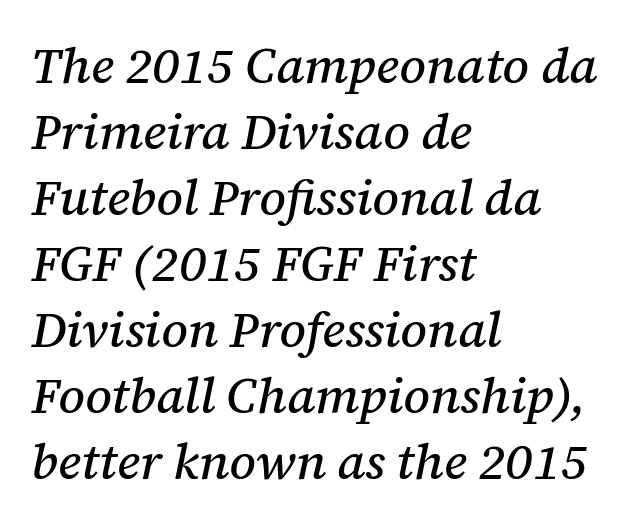
The image shows 50 px serif type, italic (leaning right); set left-aligned, normal line spacing (1.32x), normal letter spacing, not underlined; medium stroke contrast and a medium x-height.
